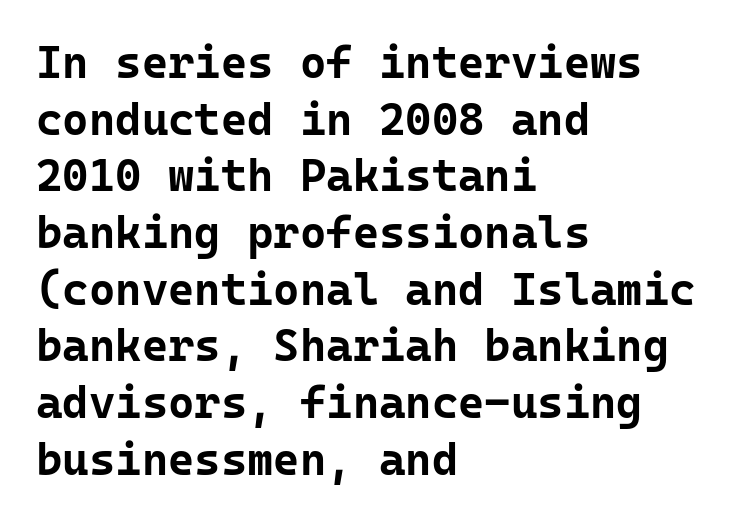
{"serif": "no", "italic": "no", "bold": "yes", "weight": "bold", "width": "normal", "stroke_contrast": "low", "x_height": "medium", "monospaced": "yes", "underline": "no", "align": "left", "line_spacing": "normal", "line_spacing_ratio": 1.26, "letter_spacing": "normal", "letter_spacing_em": 0.0, "glyph_px": 45}
